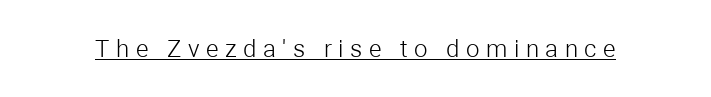
Inter-character spacing is expanded well beyond the font's built-in metrics. The rendering uses the underline text-decoration. No extra ink here — the face is not bold. The letters stand straight up with perfectly vertical stems.
